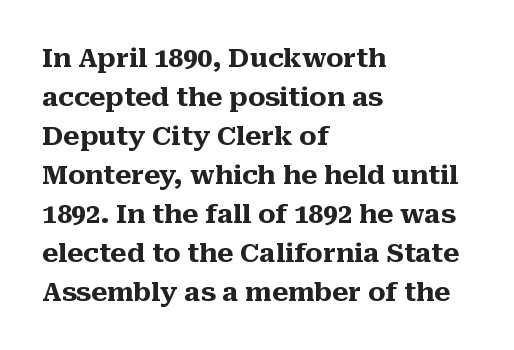
{"italic": "no", "bold": "yes", "underline": "no", "align": "left", "line_spacing": "normal", "line_spacing_ratio": 1.5, "letter_spacing": "normal", "letter_spacing_em": 0.0, "glyph_px": 26}
